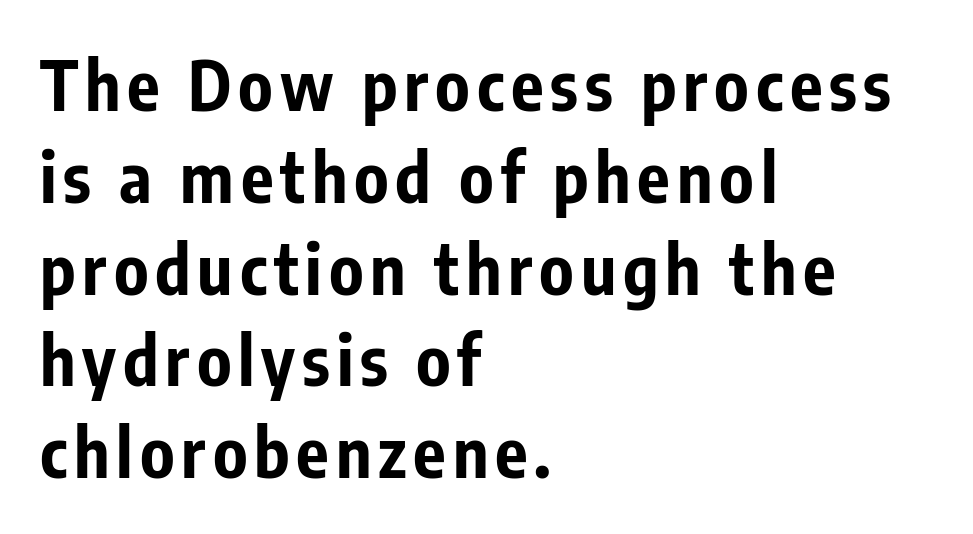
Q: Is the text bold? A: Yes.
Q: Is the text italic (slanted)? A: No, it is upright.
Q: Is the typeface a serif or a sans-serif typeface? A: Sans-serif.
Q: Is the text underlined? A: No.
Q: How is the paragraph aligned? A: Left-aligned.
Q: Is the spacing between lines tight, normal or loose? A: Normal.
Q: Width (condensed, normal, or wide)? A: Condensed.
Q: Stroke contrast? A: Low.
Q: x-height? A: Medium.
Q: Monospaced? A: No.
